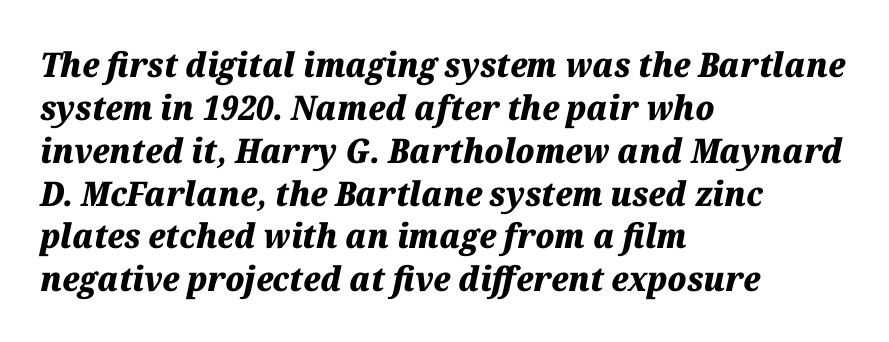
Posture: slanted. This sample uses plain, unmodified letter spacing. Note the varied advance widths — an 'i' is clearly narrower than an 'm'. Notice how the passage keeps a crisp vertical edge on the left only. Decoration check: the copy has no underline. What weight is shown? A full bold with thick strokes.
